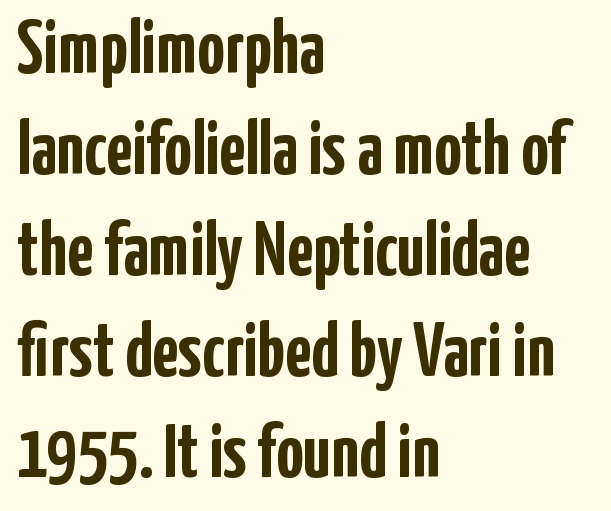
{"serif": "no", "italic": "no", "bold": "yes", "weight": "semibold", "width": "condensed", "stroke_contrast": "low", "x_height": "medium", "monospaced": "no", "underline": "no", "align": "left", "line_spacing": "normal", "line_spacing_ratio": 1.33, "letter_spacing": "normal", "letter_spacing_em": 0.0, "glyph_px": 76}
